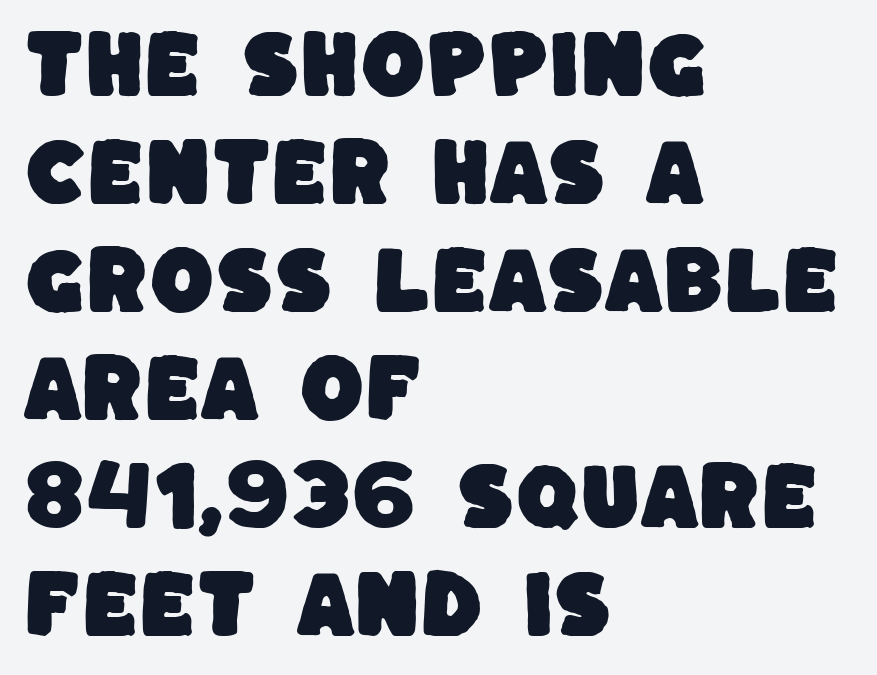
Q: Is the typeface a serif or a sans-serif typeface? A: Sans-serif.
Q: Is the text underlined? A: No.
Q: How is the paragraph aligned? A: Left-aligned.
Q: Is the spacing between letters normal or unusually wide? A: Normal.
Q: Is the spacing between lines tight, normal or loose? A: Normal.
Q: Width (condensed, normal, or wide)? A: Normal.
Q: Stroke contrast? A: Low.
Q: x-height? A: Large.
Q: Monospaced? A: No.
